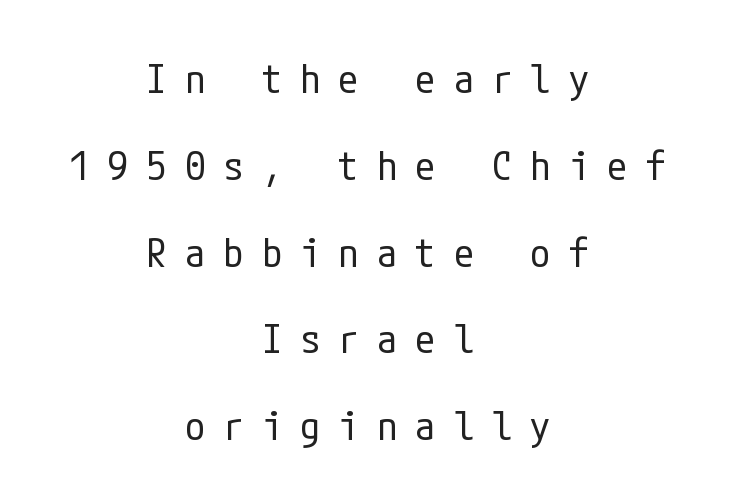
The rendering uses a large line-height, opening up the rows. The horizontal fit of the characters is loose and conspicuously gappy. Weight: not bold — regular or lighter. In terms of letterform style, serifs are entirely absent. Do the letters lean? They stand straight. Lines of text with bare space underneath.
